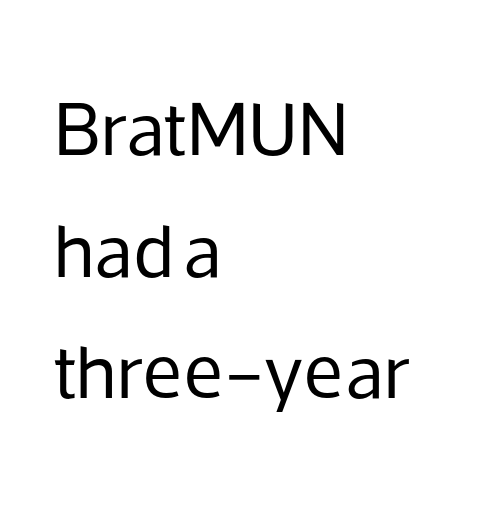
The image shows 77 px regular-weight sans-serif type, upright; set left-aligned, normal line spacing (1.58x), normal letter spacing, not underlined; low stroke contrast and a medium x-height.
